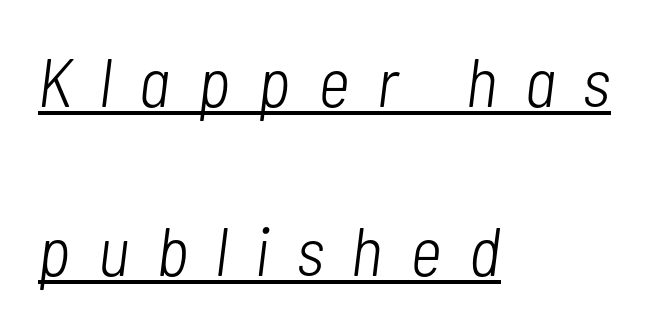
The image shows 69 px light, condensed type, italic (leaning right); set left-aligned, loose line spacing (2.45x), unusually wide letter spacing (+0.4 em), underlined; low stroke contrast and a medium x-height.
